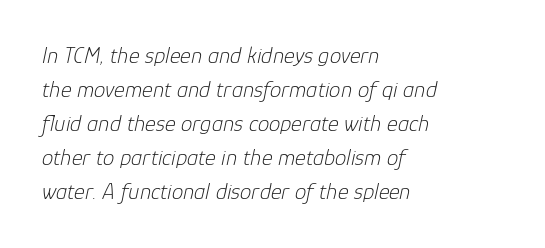
{"italic": "yes", "lean": "right", "slant_degrees": 12, "bold": "no", "underline": "no", "align": "left", "line_spacing": "normal", "line_spacing_ratio": 1.48, "letter_spacing": "normal", "letter_spacing_em": 0.0, "glyph_px": 23}
